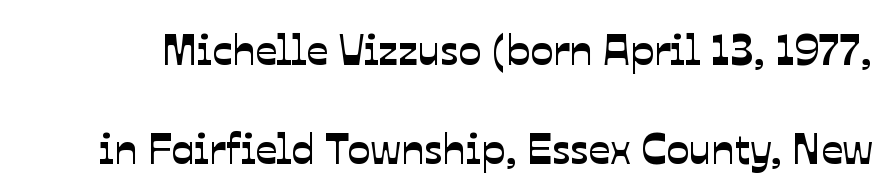
Leading: increased. The rendering keeps characters at their native spacing. The words here are not underlined. Classification — sans serif.
